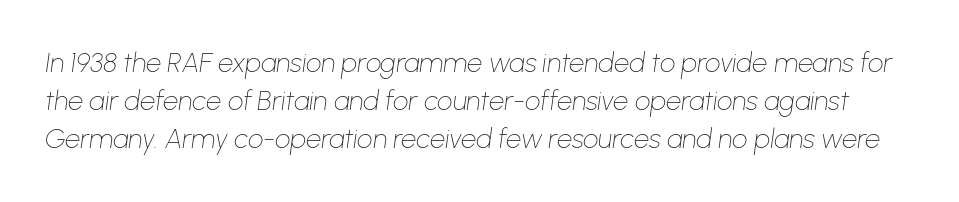
{"italic": "yes", "lean": "right", "slant_degrees": 8, "bold": "no", "underline": "no", "line_spacing": "normal", "line_spacing_ratio": 1.41, "letter_spacing": "normal", "letter_spacing_em": 0.0, "glyph_px": 27}
